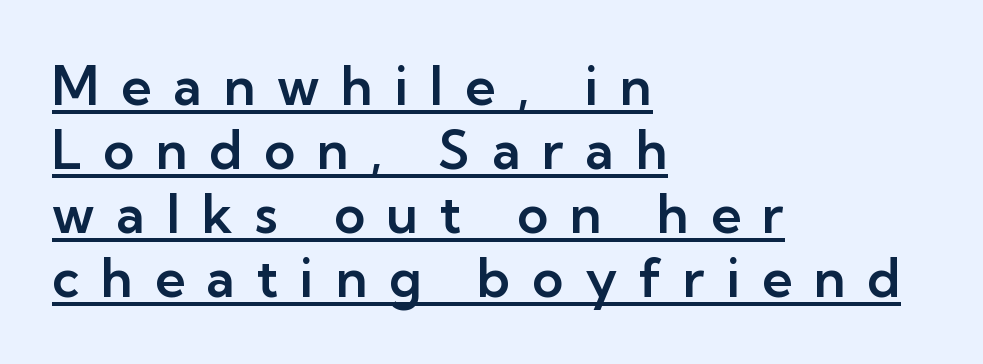
Q: Is the text italic (slanted)? A: No, it is upright.
Q: Is the typeface a serif or a sans-serif typeface? A: Sans-serif.
Q: Is the text underlined? A: Yes.
Q: How is the paragraph aligned? A: Left-aligned.
Q: Is the spacing between letters normal or unusually wide? A: Unusually wide.
Q: Width (condensed, normal, or wide)? A: Normal.
Q: Stroke contrast? A: Low.
Q: x-height? A: Medium.
Q: Monospaced? A: No.
